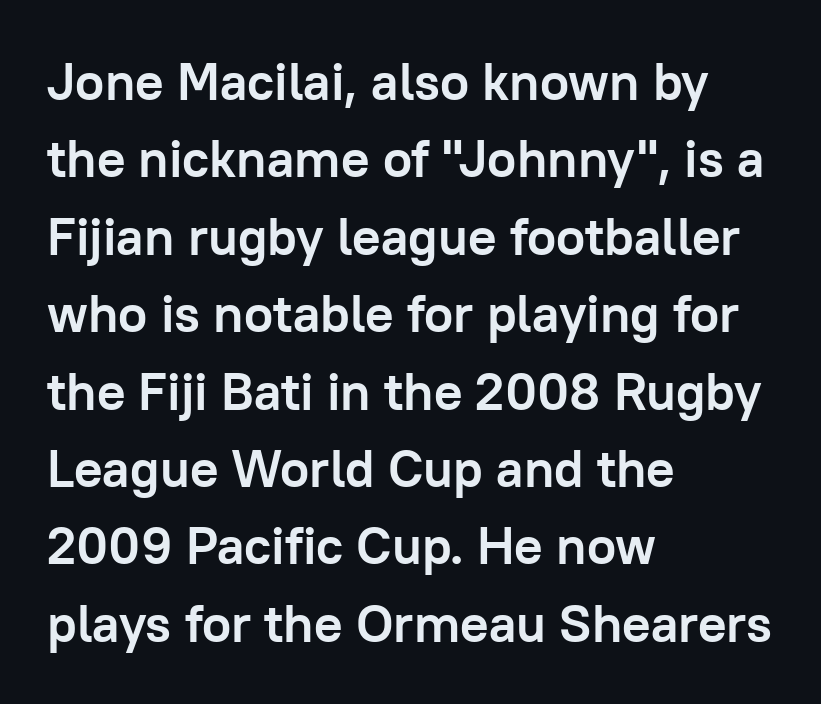
Tracking here is standard; glyphs follow each other at the usual distance. Compared with typical paragraphs, the rows here are spaced about the same. One-word summary of the alignment: left. Weight check: bold — yes, fully. The letters advance in unequal steps, a hallmark of proportional type. Just letters on the line, the space beneath them empty.
